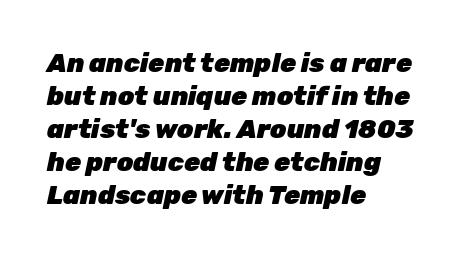
{"italic": "yes", "lean": "right", "slant_degrees": 12, "bold": "yes", "underline": "no", "align": "left", "line_spacing": "normal", "line_spacing_ratio": 1.27, "letter_spacing": "normal", "letter_spacing_em": 0.0, "glyph_px": 26}
